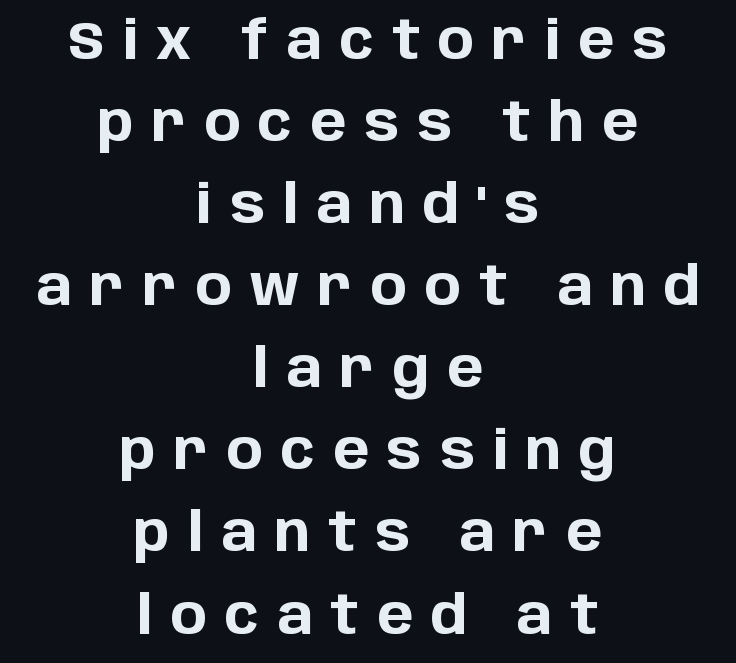
The image shows 54 px bold sans-serif type, upright; set centered, normal line spacing (1.52x), unusually wide letter spacing (+0.33 em), not underlined; low stroke contrast and a large x-height.
